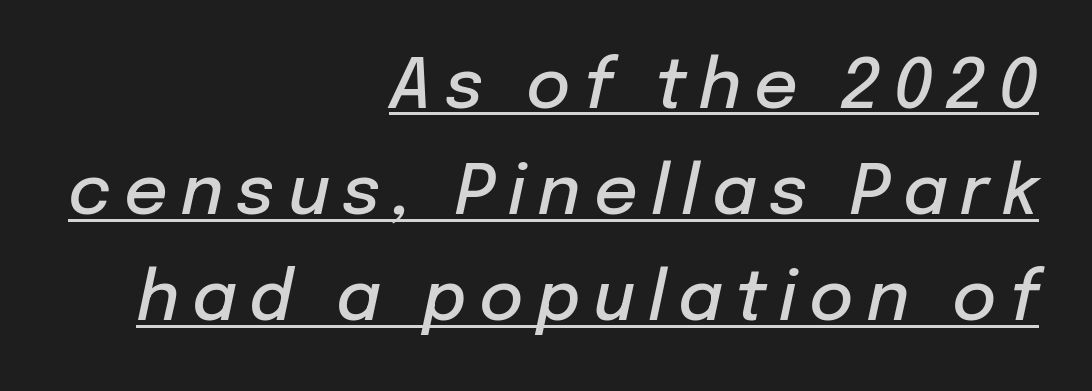
{"italic": "yes", "lean": "right", "slant_degrees": 12, "bold": "semi", "weight": "semibold", "width": "normal", "stroke_contrast": "low", "x_height": "medium", "monospaced": "no", "underline": "yes", "align": "right", "line_spacing": "normal", "line_spacing_ratio": 1.56, "glyph_px": 68}
